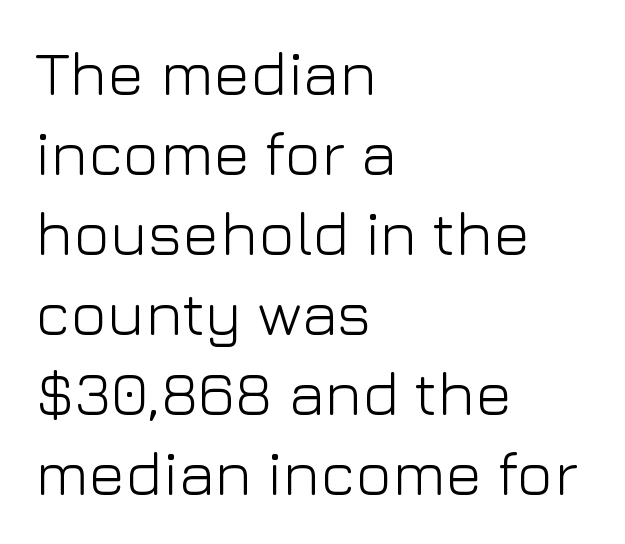
The image shows 62 px light sans-serif type, upright; set left-aligned, normal line spacing (1.29x), normal letter spacing, not underlined; low stroke contrast and a medium x-height.
